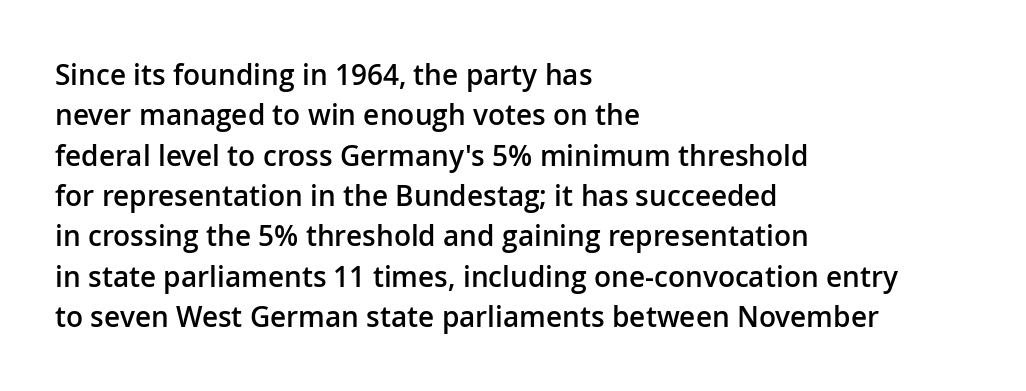
The image shows 28 px semibold sans-serif type, upright; set left-aligned, normal line spacing (1.44x), normal letter spacing, not underlined; low stroke contrast and a medium x-height.
